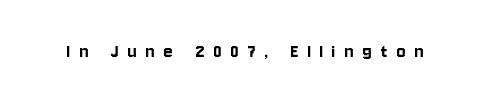
Q: Is the text italic (slanted)? A: No, it is upright.
Q: Is the text underlined? A: No.
Q: Is the spacing between letters normal or unusually wide? A: Unusually wide.
